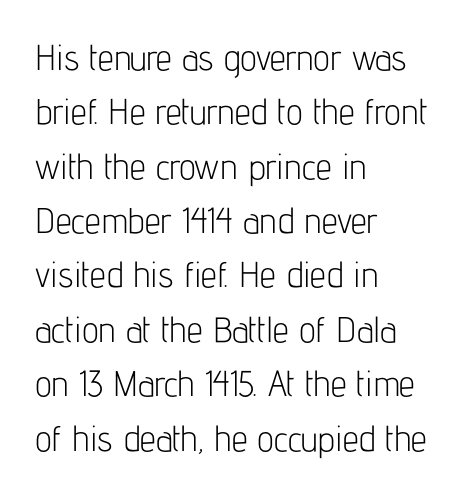
The image shows 36 px light, condensed sans-serif type, upright; set left-aligned, normal line spacing (1.51x), normal letter spacing, not underlined; low stroke contrast and a medium x-height.
